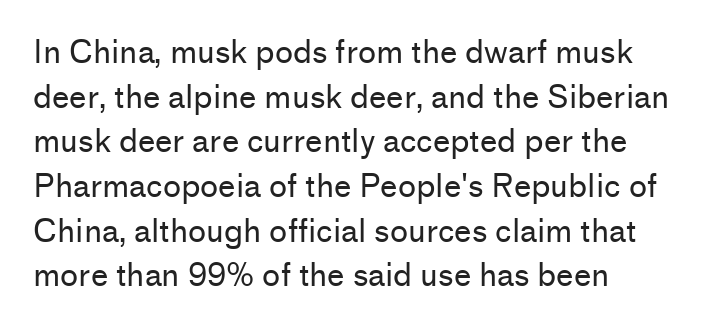
Nobody drew a line under any word here. The face used here is a sans, in the tradition of grotesques and geometrics. Notice how the stems are strictly vertical — no italics here. No extra tracking has been applied to these lines. Whoever set this chose a conventional vertical rhythm.
